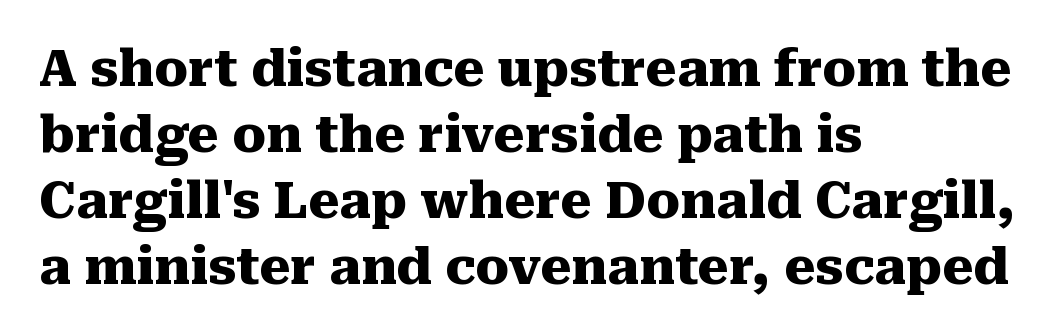
The image shows 50 px heavy serif type, upright; set left-aligned, normal line spacing (1.32x), normal letter spacing, not underlined; medium stroke contrast and a medium x-height.
